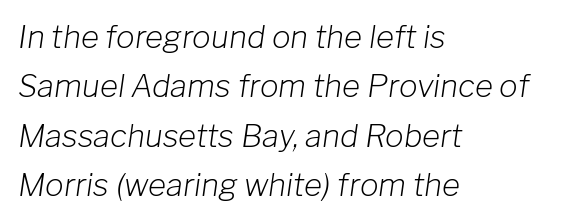
The image shows 31 px light type, italic (leaning right); set left-aligned, normal line spacing (1.59x), normal letter spacing, not underlined; low stroke contrast and a medium x-height.
